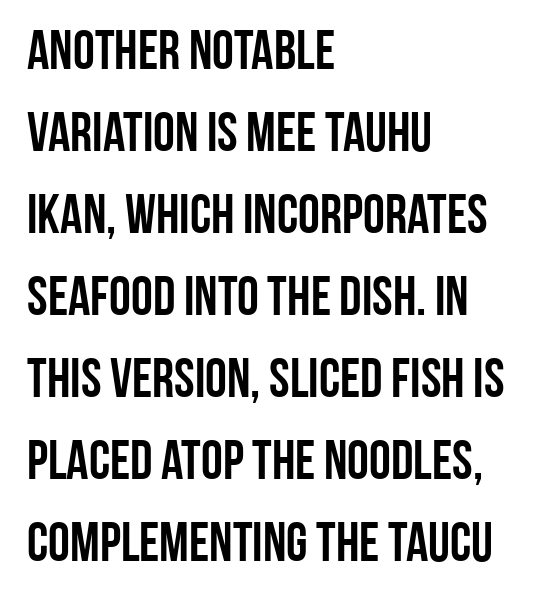
{"serif": "no", "italic": "no", "width": "condensed", "stroke_contrast": "low", "x_height": "large", "monospaced": "no", "underline": "no", "align": "left", "line_spacing": "normal", "line_spacing_ratio": 1.49, "letter_spacing": "normal", "letter_spacing_em": 0.0, "glyph_px": 55}
